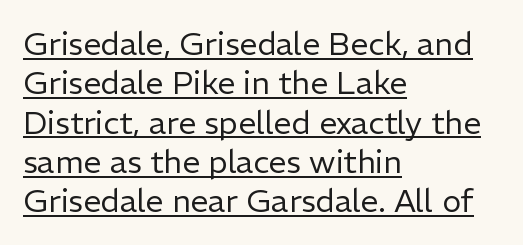
The image shows 32 px regular-weight sans-serif type, upright; set left-aligned, line spacing 1.23x, normal letter spacing, underlined; low stroke contrast and a medium x-height.
